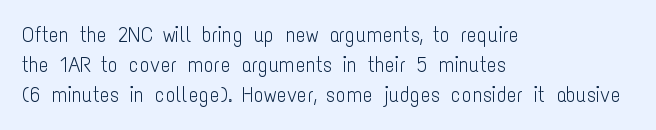
The image shows 21 px text type, upright; set left-aligned, normal line spacing (1.42x), normal letter spacing, not underlined.
